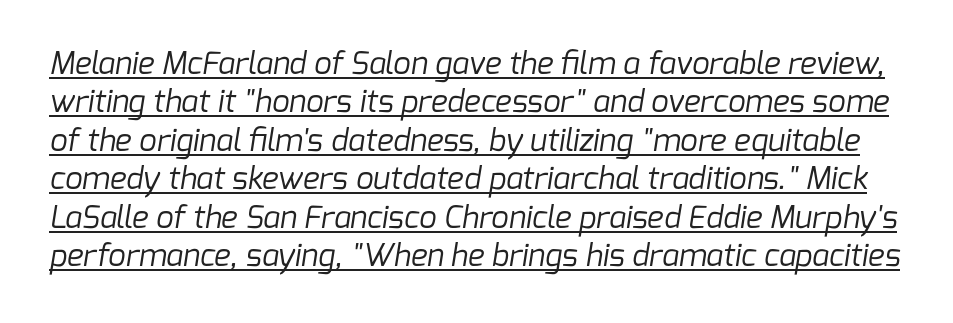
The image shows 31 px regular-weight sans-serif type; set line spacing 1.24x, normal letter spacing, underlined; low stroke contrast and a medium x-height.
